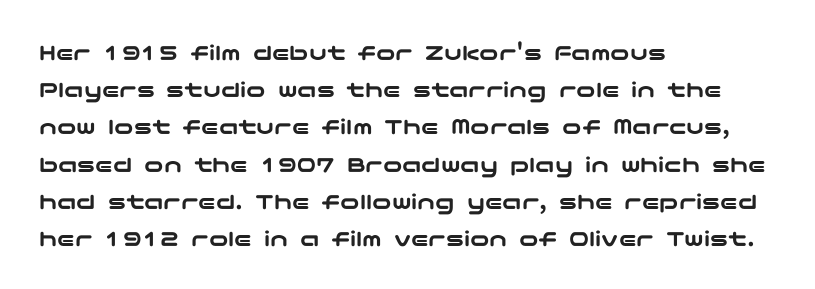
Interline gaps are of average width in this sample. The letters stand upright; this is a roman face. The face used here is rendered with its standard letterfit. Leftover space on each line is placed entirely after the last word. Beneath every word, the page is bare.
